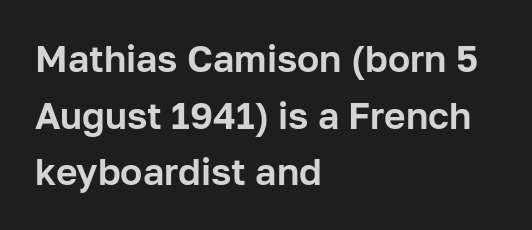
The image shows 37 px sans-serif type, upright; set left-aligned, normal line spacing (1.53x), normal letter spacing, not underlined; low stroke contrast and a medium x-height.
